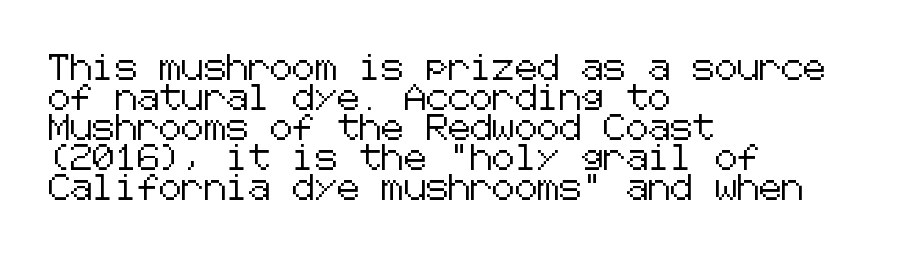
Italic? Not at all — the glyphs are vertical. Only glyphs here, with clear space below each row. Does the copy run flush right? No — it runs flush left. The letters sit at their default tracking, neither squeezed nor spread.
